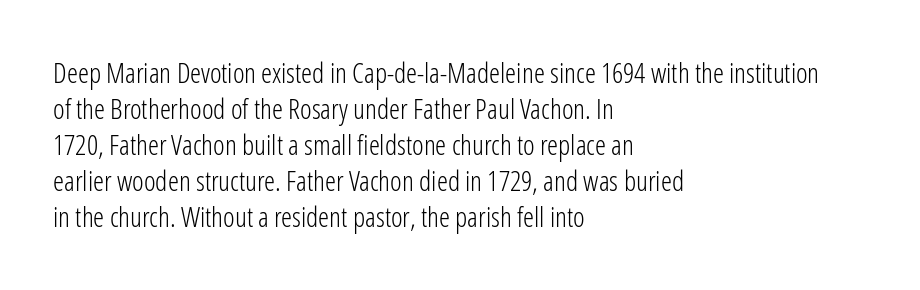
{"serif": "no", "italic": "no", "bold": "no", "weight": "light", "width": "condensed", "stroke_contrast": "low", "x_height": "medium", "monospaced": "no", "underline": "no", "align": "left", "line_spacing": "normal", "line_spacing_ratio": 1.29, "letter_spacing": "normal", "letter_spacing_em": 0.0, "glyph_px": 28}
